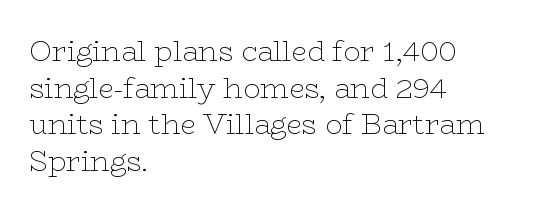
{"serif": "yes", "italic": "no", "bold": "no", "weight": "thin", "width": "wide", "stroke_contrast": "low", "x_height": "medium", "monospaced": "no", "underline": "no", "align": "left", "line_spacing": "normal", "line_spacing_ratio": 1.31, "letter_spacing": "normal", "letter_spacing_em": 0.0, "glyph_px": 28}
